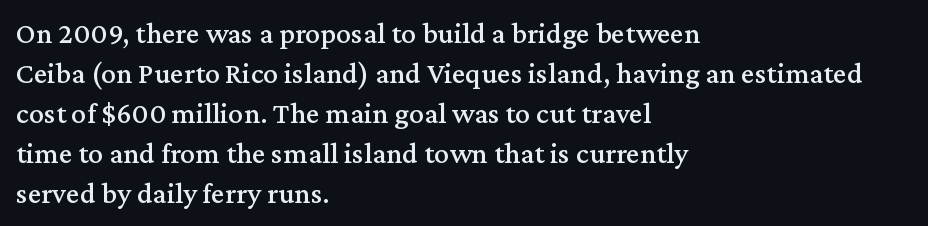
{"serif": "yes", "italic": "no", "width": "normal", "stroke_contrast": "medium", "x_height": "medium", "monospaced": "no", "underline": "no", "align": "left", "line_spacing": "normal", "line_spacing_ratio": 1.33, "letter_spacing": "normal", "letter_spacing_em": 0.0, "glyph_px": 30}
